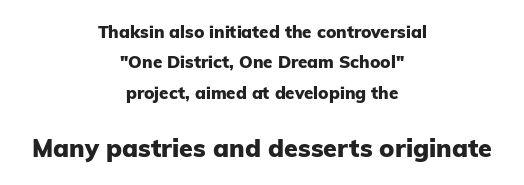
Ordinary non-slanted type is in use. These lines keep a tight, regular rhythm from letter to letter. These lines carry a lot of weight — the face is fully bold. The second block has been scaled up relative to the first. Underlining? Definitely not there.
